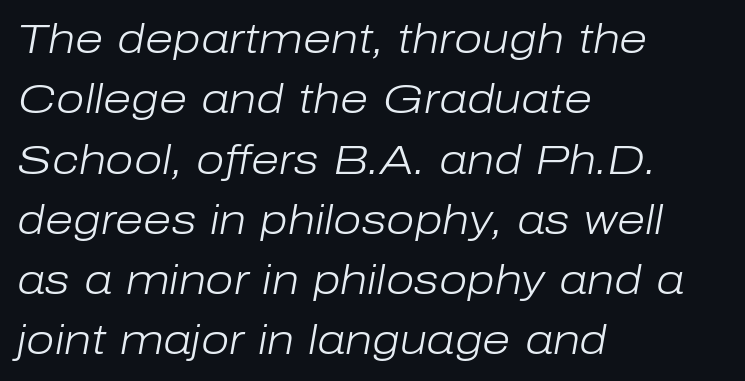
Q: Is the text bold? A: No.
Q: Is the text italic (slanted)? A: Yes, it leans right by about 10 degrees.
Q: Is the text underlined? A: No.
Q: How is the paragraph aligned? A: Left-aligned.
Q: Is the spacing between letters normal or unusually wide? A: Normal.
Q: Is the spacing between lines tight, normal or loose? A: Normal.
Q: Width (condensed, normal, or wide)? A: Normal.
Q: Stroke contrast? A: Low.
Q: x-height? A: Medium.
Q: Monospaced? A: No.
